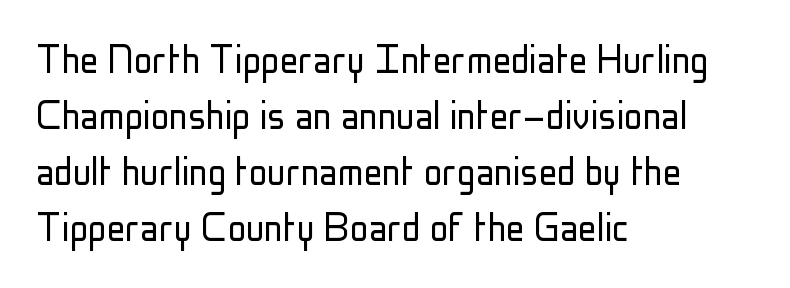
Stroke thickness stays within the range of a standard reading face or lighter. Is this a fixed-width face? No — the glyphs have proportional, varying widths. The paragraph shown leans on its left margin. Compared with typical body copy, the letter spacing here is the same. The gap between lines stays unmarked.
